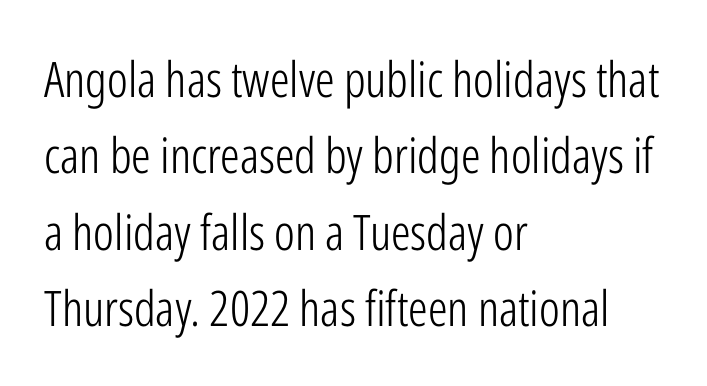
Q: Is the text bold? A: No.
Q: Is the text italic (slanted)? A: No, it is upright.
Q: Is the typeface a serif or a sans-serif typeface? A: Sans-serif.
Q: Is the text underlined? A: No.
Q: How is the paragraph aligned? A: Left-aligned.
Q: Is the spacing between letters normal or unusually wide? A: Normal.
Q: Is the spacing between lines tight, normal or loose? A: Normal.
Q: Width (condensed, normal, or wide)? A: Condensed.
Q: Stroke contrast? A: Low.
Q: x-height? A: Medium.
Q: Monospaced? A: No.
